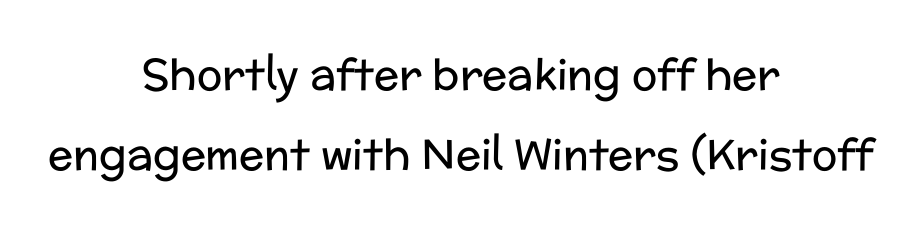
This rendering leaves character spacing at its baseline value. The space directly below the letters is spotless. Teacher's note: observe the equal gaps on both sides — that is centered alignment. The weight would be labelled regular, book, light, or lighter still.
